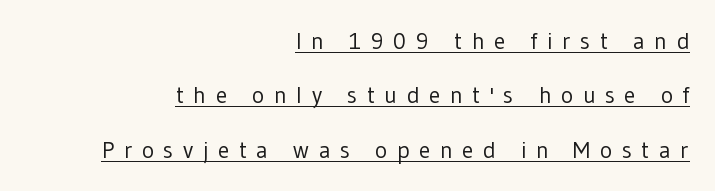
Q: Is the text bold? A: No.
Q: Is the text italic (slanted)? A: No, it is upright.
Q: Is the text underlined? A: Yes.
Q: How is the paragraph aligned? A: Right-aligned.
Q: Is the spacing between letters normal or unusually wide? A: Unusually wide.
Q: Is the spacing between lines tight, normal or loose? A: Loose.
